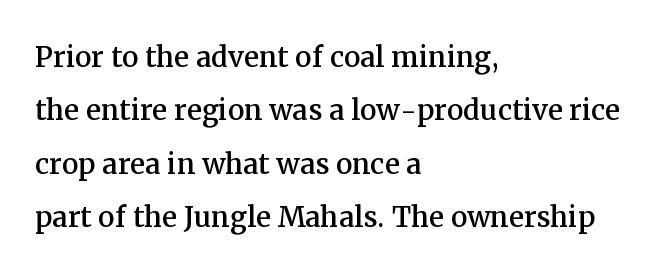
The image shows 37 px serif type, upright; set left-aligned, normal line spacing (1.44x), normal letter spacing, not underlined; medium stroke contrast and a medium x-height.
